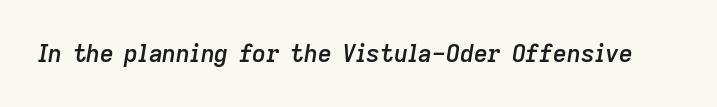
{"italic": "yes", "lean": "right", "slant_degrees": 9, "bold": "semi", "underline": "no", "letter_spacing": "normal", "letter_spacing_em": 0.0, "glyph_px": 24}
